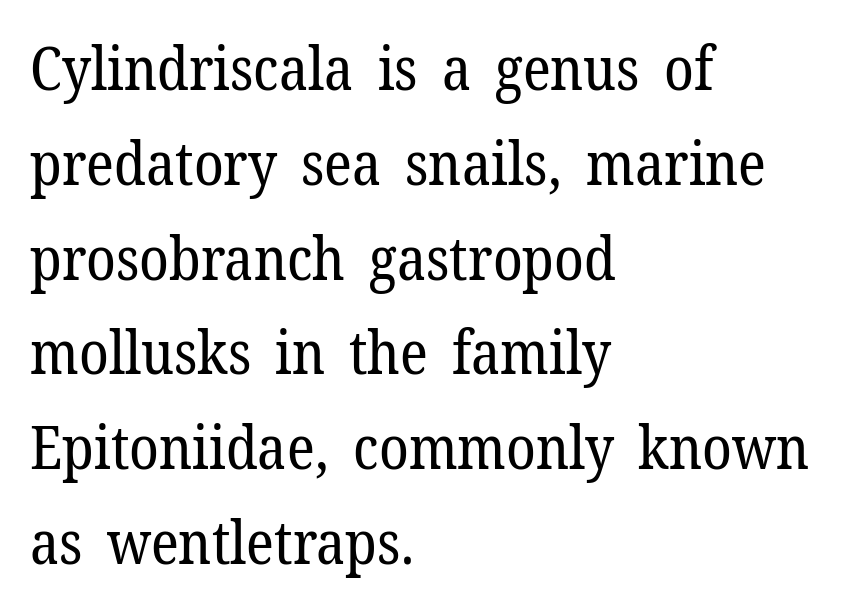
Q: Is the text bold? A: No.
Q: Is the text italic (slanted)? A: No, it is upright.
Q: Is the typeface a serif or a sans-serif typeface? A: Serif.
Q: Is the text underlined? A: No.
Q: How is the paragraph aligned? A: Left-aligned.
Q: Is the spacing between letters normal or unusually wide? A: Normal.
Q: Is the spacing between lines tight, normal or loose? A: Normal.
Q: Width (condensed, normal, or wide)? A: Normal.
Q: Stroke contrast? A: Low.
Q: x-height? A: Medium.
Q: Monospaced? A: No.
